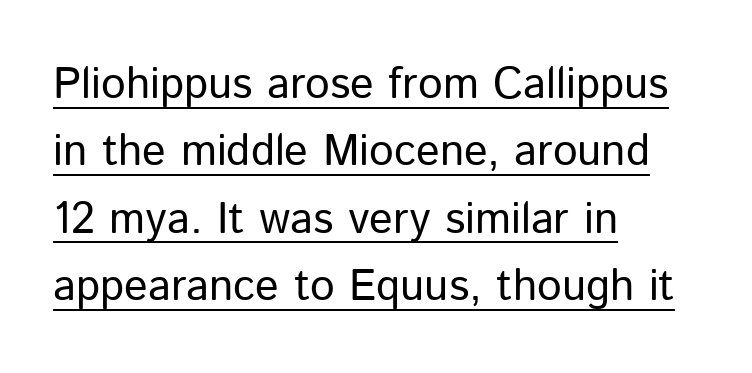
The strokes are not fattened; the text isn't bold. Check where the strokes stop: nothing finishes them off — pure sans. What stands out about the letter spacing? Nothing — it is the standard amount. Proportional: the letters do not fall into vertical columns. The letters stand straight up with perfectly vertical stems. The paragraph has a hard left edge and a soft right edge.
